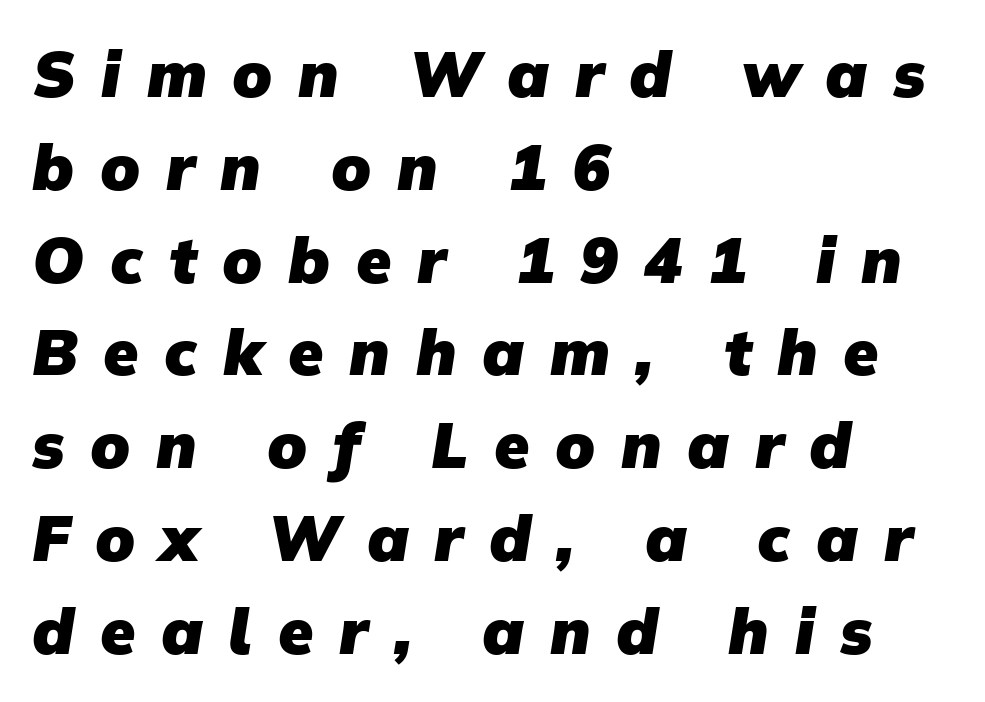
{"serif": "no", "bold": "yes", "weight": "heavy", "width": "normal", "stroke_contrast": "low", "x_height": "medium", "monospaced": "no", "underline": "no", "align": "left", "line_spacing": "normal", "line_spacing_ratio": 1.45, "letter_spacing": "wide", "letter_spacing_em": 0.4, "glyph_px": 64}
